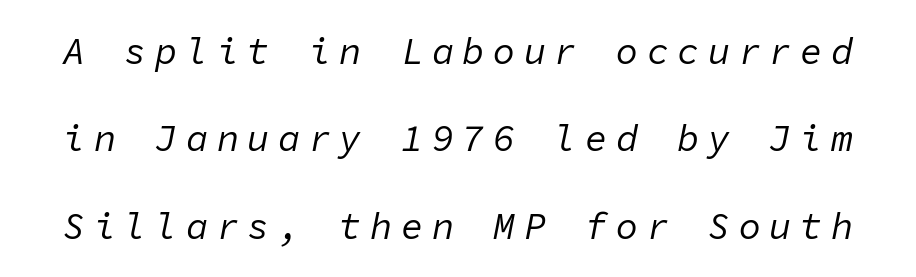
The image shows 37 px regular-weight type, italic (leaning right), monospaced; set loose line spacing (2.36x), unusually wide letter spacing (+0.23 em), not underlined; low stroke contrast and a medium x-height.
